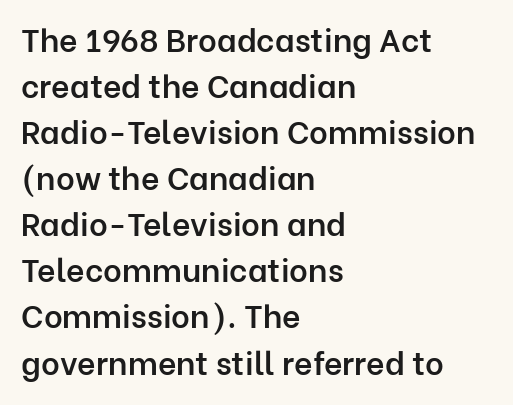
Q: Is the text bold? A: Semi-bold.
Q: Is the text italic (slanted)? A: No, it is upright.
Q: Is the typeface a serif or a sans-serif typeface? A: Sans-serif.
Q: Is the text underlined? A: No.
Q: How is the paragraph aligned? A: Left-aligned.
Q: Is the spacing between letters normal or unusually wide? A: Normal.
Q: Is the spacing between lines tight, normal or loose? A: Normal.
Q: Width (condensed, normal, or wide)? A: Normal.
Q: Stroke contrast? A: Low.
Q: x-height? A: Medium.
Q: Monospaced? A: No.
